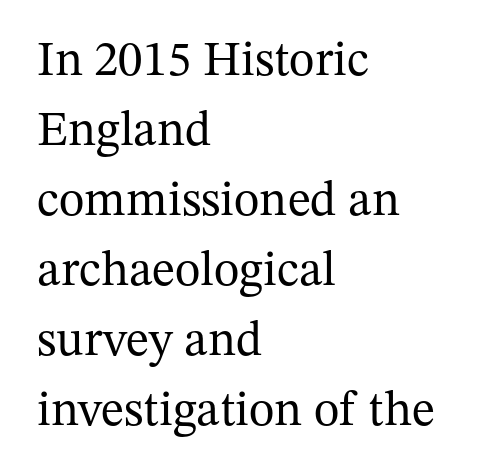
The image shows 49 px regular-weight serif type, upright; set left-aligned, normal line spacing (1.43x), normal letter spacing, not underlined; medium stroke contrast and a medium x-height.
